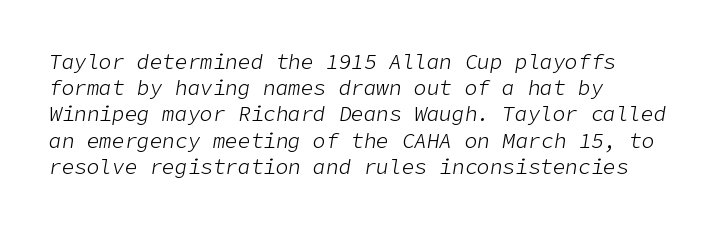
Q: Is the text bold? A: No.
Q: Is the text italic (slanted)? A: Yes, it leans right by about 9 degrees.
Q: Is the text underlined? A: No.
Q: How is the paragraph aligned? A: Left-aligned.
Q: Is the spacing between letters normal or unusually wide? A: Normal.
Q: Is the spacing between lines tight, normal or loose? A: Normal.
